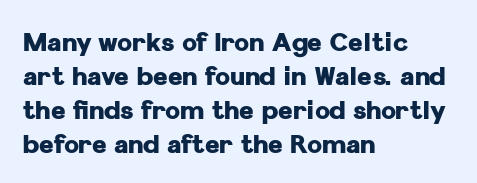
{"italic": "no", "bold": "yes", "underline": "no", "align": "left", "line_spacing": "normal", "line_spacing_ratio": 1.36, "letter_spacing": "normal", "letter_spacing_em": 0.0, "glyph_px": 25}
